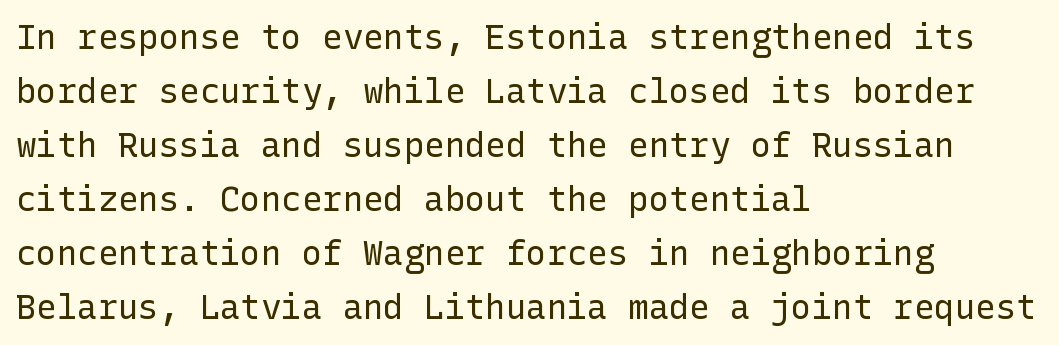
Q: Is the text bold? A: No.
Q: Is the text italic (slanted)? A: No, it is upright.
Q: Is the typeface a serif or a sans-serif typeface? A: Sans-serif.
Q: Is the text underlined? A: No.
Q: How is the paragraph aligned? A: Left-aligned.
Q: Is the spacing between letters normal or unusually wide? A: Normal.
Q: Is the spacing between lines tight, normal or loose? A: Normal.
Q: Width (condensed, normal, or wide)? A: Normal.
Q: Stroke contrast? A: Low.
Q: x-height? A: Medium.
